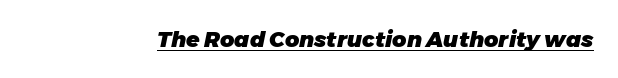
A baseline rule has been typeset under these characters. Nobody touched the tracking dial on this one. Tall strokes in this sample are angled rather than plumb. Pretty heavy lettering here — definitely bold.
